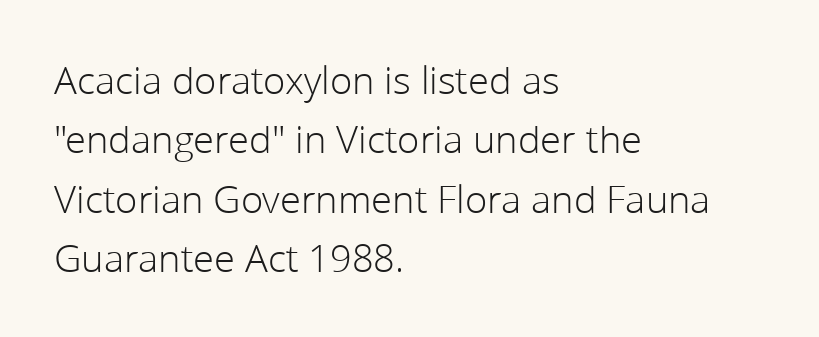
Descender tails drop into unmarked territory. Does extra space separate the letters? No, they use regular spacing. Character widths vary here, with narrow letters taking less room than wide ones. This is roman type, the default non-slanted kind.
